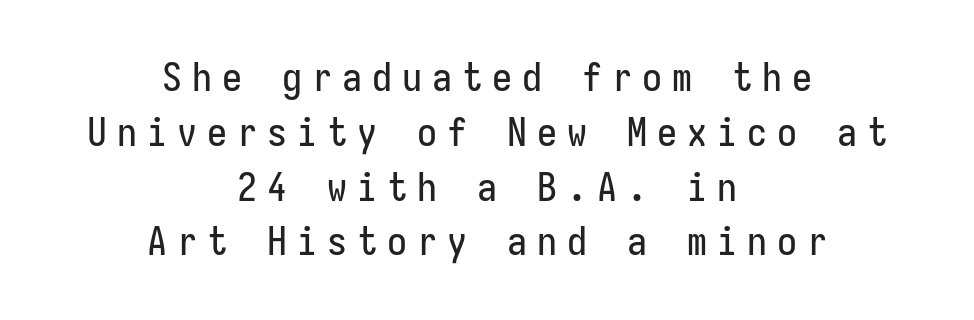
The type is letterspaced generously, with wide tracking. Neither beginnings nor endings align; midpoints do. This is roman type, the default non-slanted kind. Whoever set this chose a conventional vertical rhythm. In terms of letterform style, serifs are entirely absent.
